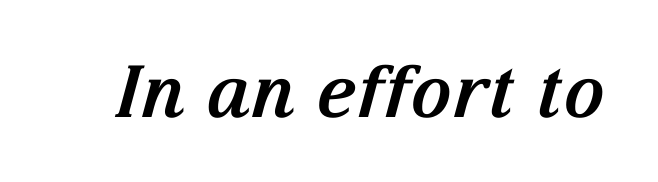
Q: Is the text bold? A: Yes.
Q: Is the text italic (slanted)? A: Yes, it leans right by about 15 degrees.
Q: Is the typeface a serif or a sans-serif typeface? A: Serif.
Q: Is the text underlined? A: No.
Q: Is the spacing between letters normal or unusually wide? A: Normal.
Q: Width (condensed, normal, or wide)? A: Normal.
Q: Stroke contrast? A: Medium.
Q: x-height? A: Medium.
Q: Monospaced? A: No.
